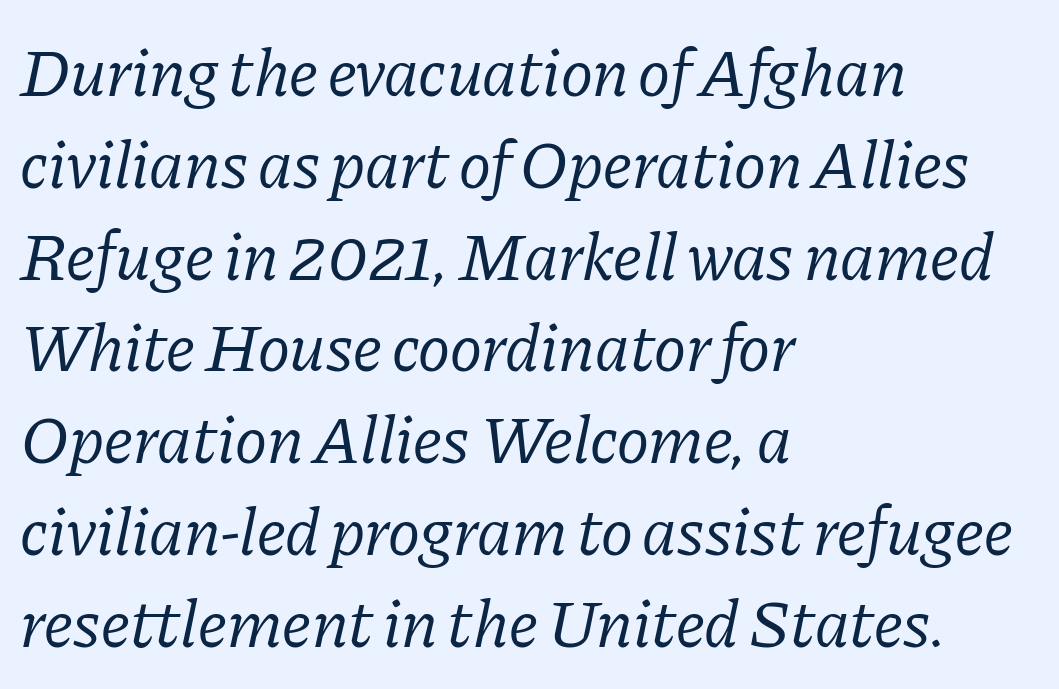
{"serif": "yes", "italic": "yes", "lean": "right", "slant_degrees": 11, "bold": "no", "weight": "regular", "width": "normal", "stroke_contrast": "low", "x_height": "medium", "monospaced": "no", "underline": "no", "align": "left", "line_spacing": "normal", "line_spacing_ratio": 1.35, "letter_spacing": "normal", "letter_spacing_em": 0.0, "glyph_px": 68}
